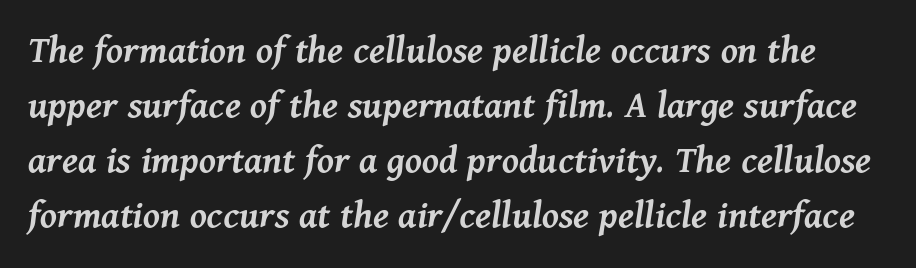
{"italic": "yes", "lean": "right", "slant_degrees": 11, "bold": "semi", "weight": "semibold", "width": "normal", "stroke_contrast": "medium", "x_height": "medium", "monospaced": "no", "underline": "no", "line_spacing": "normal", "line_spacing_ratio": 1.34, "letter_spacing": "normal", "letter_spacing_em": 0.0, "glyph_px": 41}
